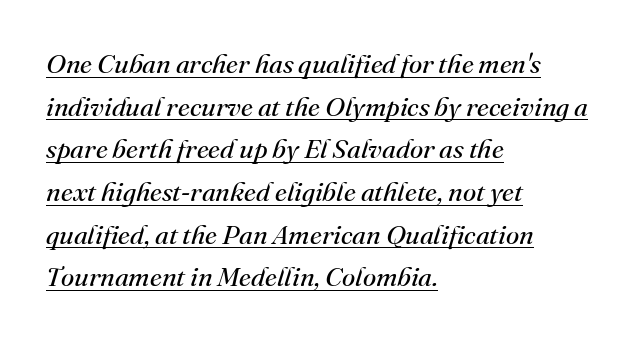
{"italic": "yes", "lean": "right", "slant_degrees": 16, "bold": "no", "underline": "yes", "align": "left", "line_spacing": "normal", "line_spacing_ratio": 1.58, "letter_spacing": "normal", "letter_spacing_em": 0.0, "glyph_px": 27}
